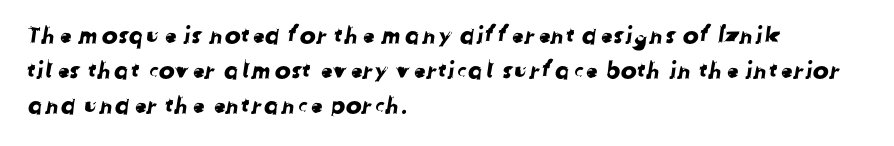
Line starts are locked; line ends wander. Does the leading feel generous? No, just average. Only glyphs here, with clear space below each row. This rendering leaves character spacing at its baseline value.
